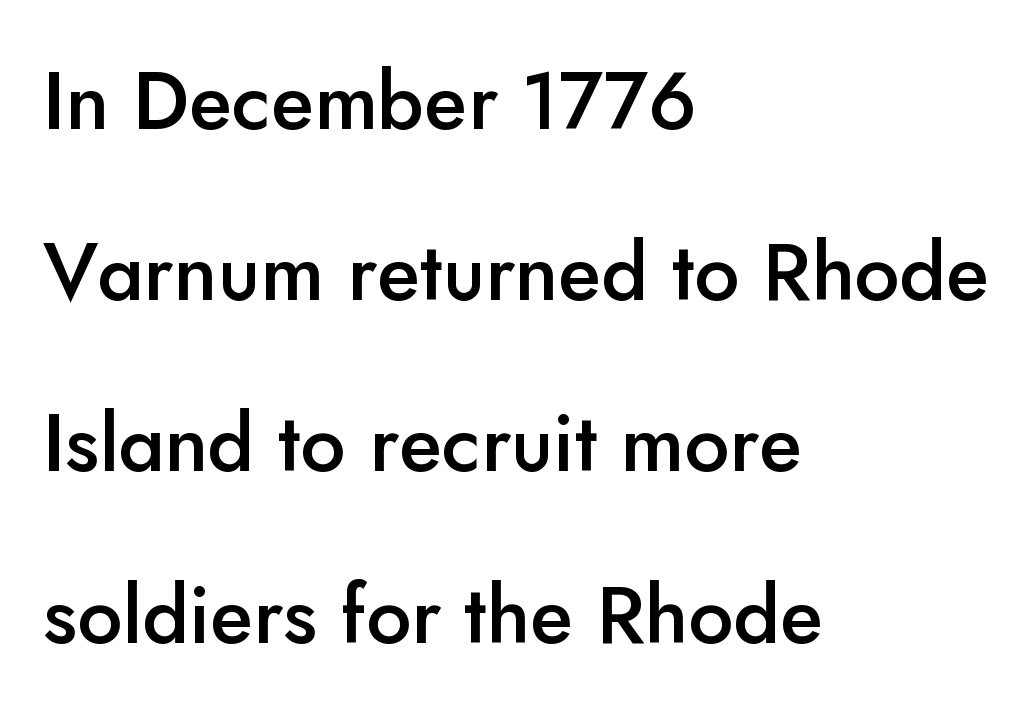
{"serif": "no", "italic": "no", "bold": "semi", "weight": "semibold", "width": "normal", "stroke_contrast": "low", "x_height": "small", "monospaced": "no", "underline": "no", "align": "left", "line_spacing": "loose", "line_spacing_ratio": 2.14, "letter_spacing": "normal", "letter_spacing_em": 0.0, "glyph_px": 80}
